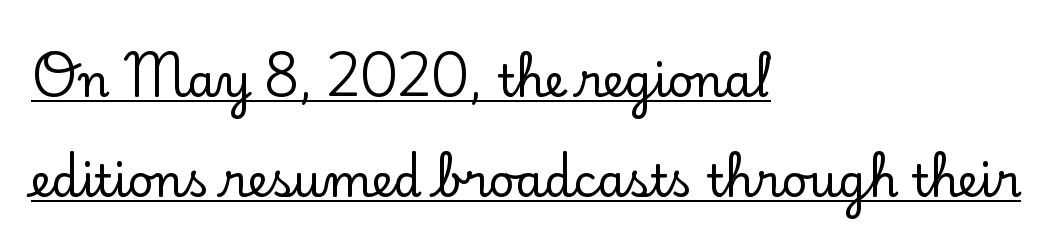
The image shows 45 px serif type, upright; set left-aligned, loose line spacing (2.22x), normal letter spacing, underlined; low stroke contrast and a small x-height.
